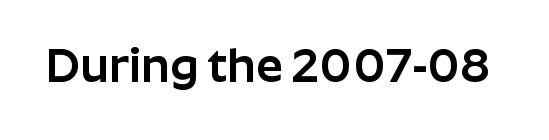
Q: Is the text italic (slanted)? A: No, it is upright.
Q: Is the typeface a serif or a sans-serif typeface? A: Sans-serif.
Q: Is the text underlined? A: No.
Q: Is the spacing between letters normal or unusually wide? A: Normal.
Q: Width (condensed, normal, or wide)? A: Normal.
Q: Stroke contrast? A: Low.
Q: x-height? A: Medium.
Q: Monospaced? A: No.
